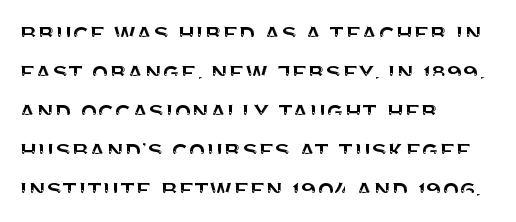
The image shows 28 px sans-serif type, upright; set left-aligned, normal line spacing (1.39x), normal letter spacing, not underlined; medium stroke contrast and a large x-height.
